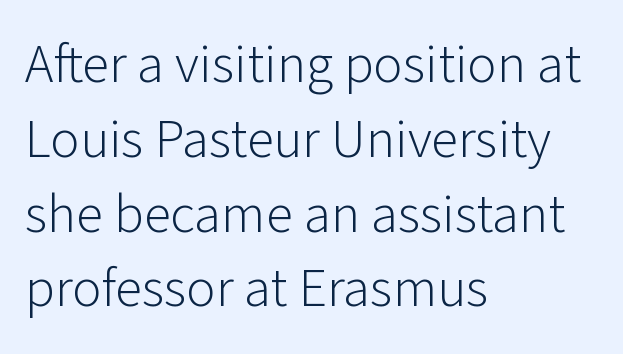
{"serif": "no", "italic": "no", "bold": "no", "weight": "light", "width": "normal", "stroke_contrast": "low", "x_height": "medium", "monospaced": "no", "underline": "no", "align": "left", "line_spacing": "normal", "line_spacing_ratio": 1.36, "letter_spacing": "normal", "letter_spacing_em": 0.0, "glyph_px": 55}
